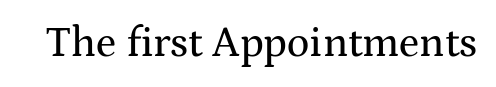
Q: Is the text italic (slanted)? A: No, it is upright.
Q: Is the typeface a serif or a sans-serif typeface? A: Serif.
Q: Is the text underlined? A: No.
Q: Is the spacing between letters normal or unusually wide? A: Normal.
Q: Width (condensed, normal, or wide)? A: Wide.
Q: Stroke contrast? A: Medium.
Q: x-height? A: Medium.
Q: Monospaced? A: No.
